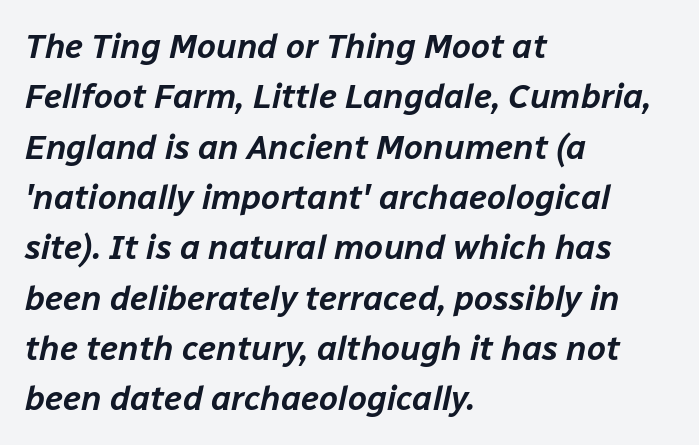
The image shows 34 px text type, italic (leaning right); set left-aligned, normal line spacing (1.48x), normal letter spacing, not underlined; low stroke contrast and a medium x-height.
